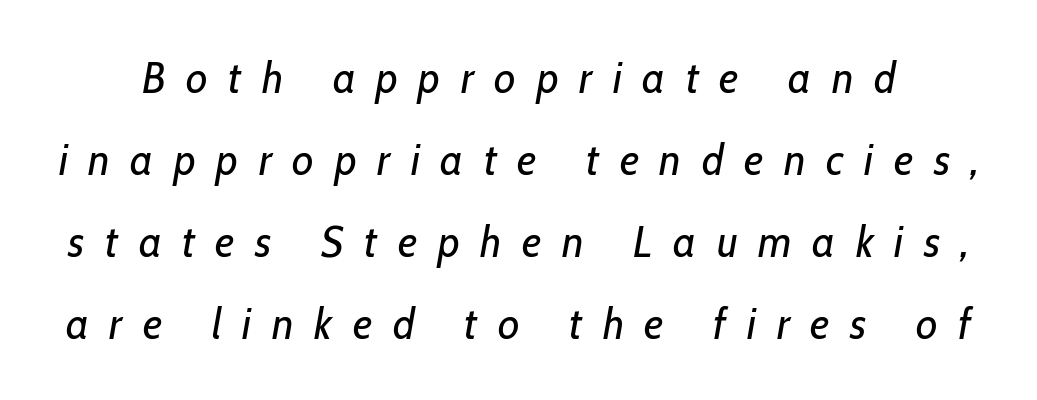
Letters have the restrained weight of plain body copy at most. The axis of the letterforms is tilted away from vertical. Spacing verdict: proportional, widths tailored to each character. The face used here is rendered with a markedly widened letterfit. The space directly below the letters is spotless.
